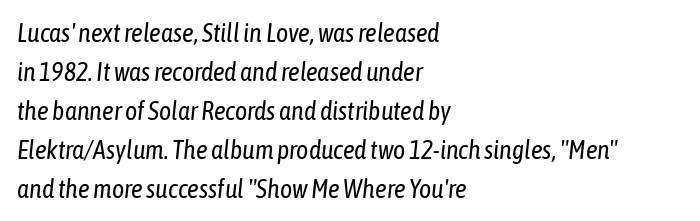
Vertically, the passage feels balanced, rows spaced as you'd expect. Only glyphs here, with clear space below each row. This reads as an unemphasized weight, regular at the heaviest. Italic: yes, the glyphs are oblique.
